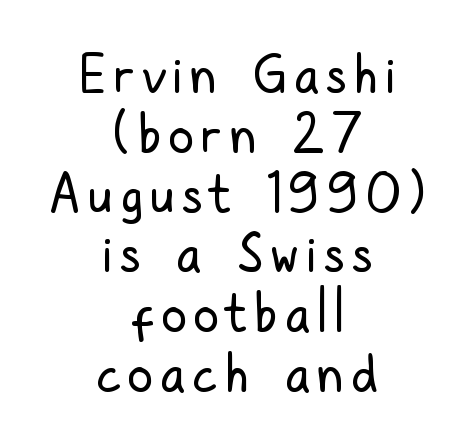
Q: Is the text bold? A: No.
Q: Is the text italic (slanted)? A: No, it is upright.
Q: Is the typeface a serif or a sans-serif typeface? A: Sans-serif.
Q: Is the text underlined? A: No.
Q: How is the paragraph aligned? A: Centered.
Q: Is the spacing between lines tight, normal or loose? A: Tight.
Q: Width (condensed, normal, or wide)? A: Condensed.
Q: Stroke contrast? A: Low.
Q: x-height? A: Medium.
Q: Monospaced? A: No.
